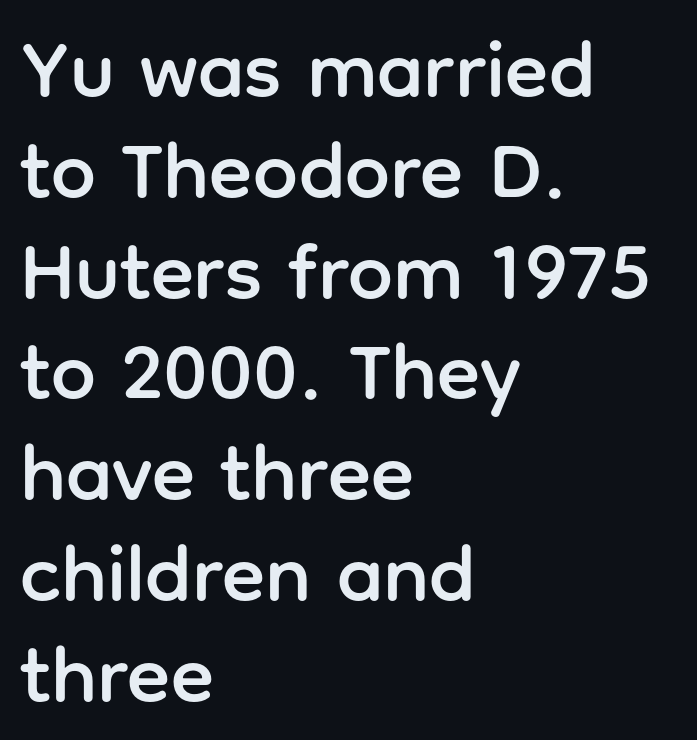
The image shows 80 px sans-serif type, upright; set left-aligned, normal line spacing (1.26x), normal letter spacing, not underlined; low stroke contrast and a medium x-height.
